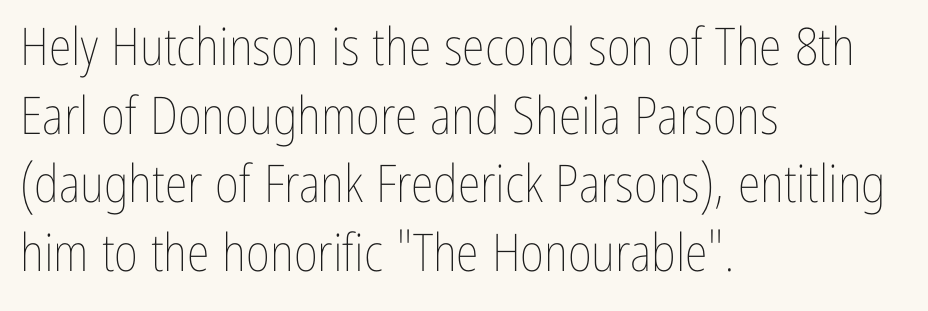
The image shows 52 px thin, condensed type, upright; set left-aligned, normal line spacing (1.32x), normal letter spacing, not underlined; low stroke contrast and a medium x-height.
